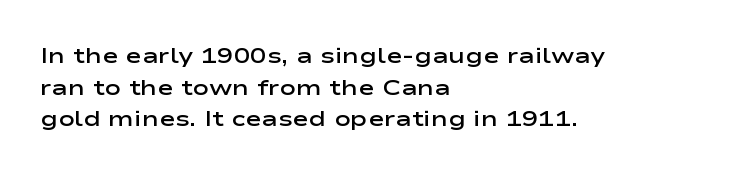
The passage shown stacks its lines at a standard gap. Beneath every word, the page is bare. The compositor pushed each line to the left boundary. Tall strokes in this sample are plumb rather than angled.
